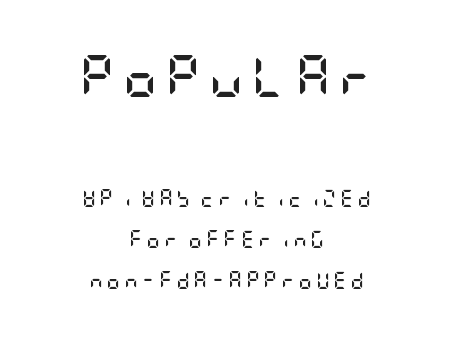
The image shows 42 px semibold, condensed sans-serif type, upright; set centered, loose line spacing (2.41x), unusually wide letter spacing (+0.21 em), not underlined; the first (top) block is 2.47x larger; low stroke contrast and a large x-height.
